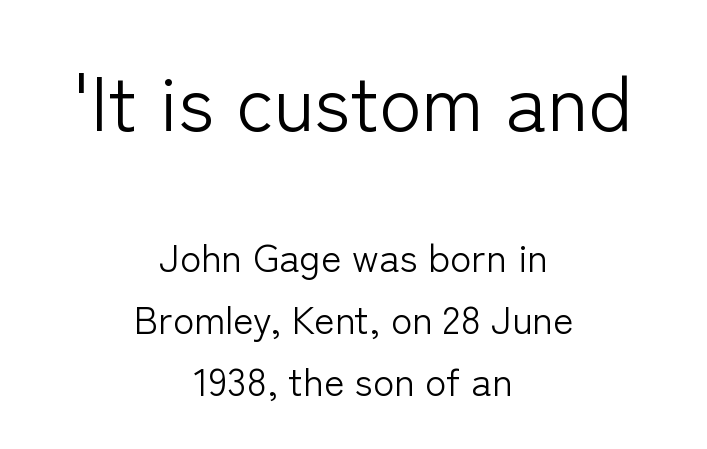
Ink coverage per letter is moderate at most. Is the block centered? Yes — each line is placed symmetrically about the middle. The first block has been scaled up relative to the second. Descender tails drop into unmarked territory. Character widths vary here, with narrow letters taking less room than wide ones.
